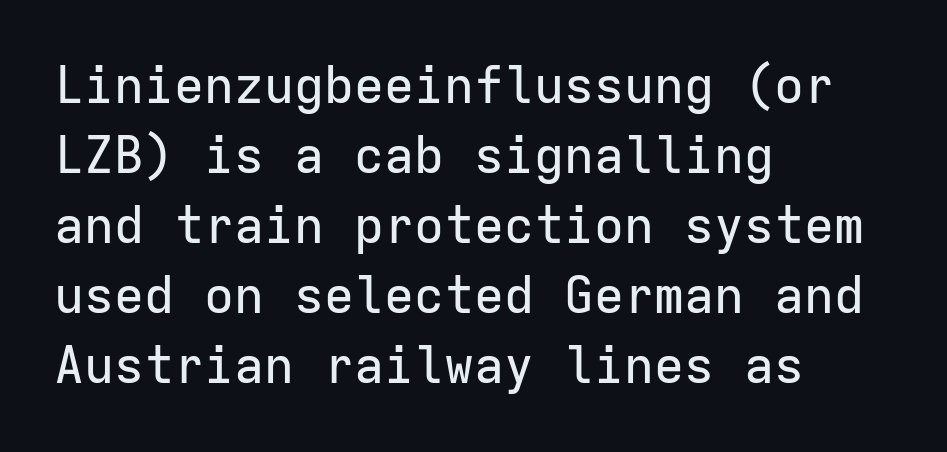
The image shows 50 px sans-serif type, upright, monospaced; set left-aligned, normal line spacing (1.4x), normal letter spacing, not underlined; low stroke contrast and a medium x-height.
